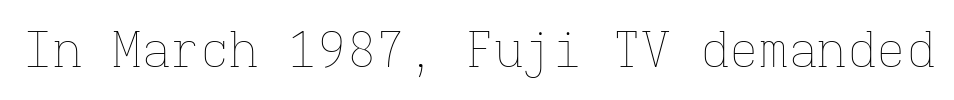
Q: Is the text bold? A: No.
Q: Is the text italic (slanted)? A: No, it is upright.
Q: Is the text underlined? A: No.
Q: Is the spacing between letters normal or unusually wide? A: Normal.
Q: Width (condensed, normal, or wide)? A: Normal.
Q: Stroke contrast? A: Low.
Q: x-height? A: Medium.
Q: Monospaced? A: Yes.
